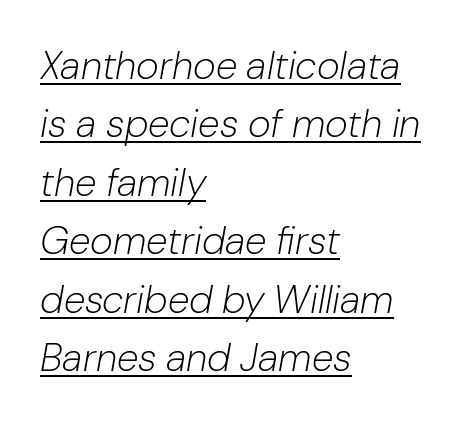
Each line of the rendering has a horizontal stroke beneath the glyphs. This is oblique type, the kind used for emphasis or titles. These lines are rendered in a variable-pitch font. Look at the tracking — it's just the regular setting, nothing added.
